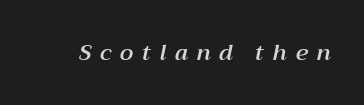
The image shows 22 px text type, italic (leaning right); set unusually wide letter spacing (+0.39 em), not underlined.
